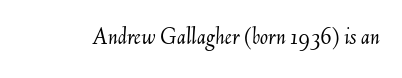
Q: Is the text bold? A: No.
Q: Is the text italic (slanted)? A: Yes, it leans right by about 6 degrees.
Q: Is the text underlined? A: No.
Q: Is the spacing between letters normal or unusually wide? A: Normal.
